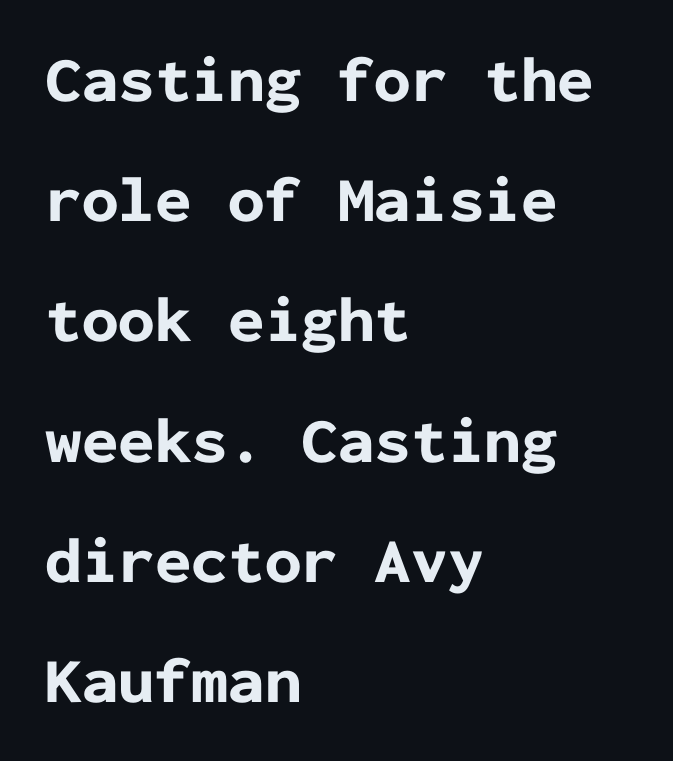
Heavy, bold letterforms. The strip under each line holds only bare page. It's the straight-up-and-down kind of type. The letters march in equal steps, a hallmark of fixed-pitch type.
